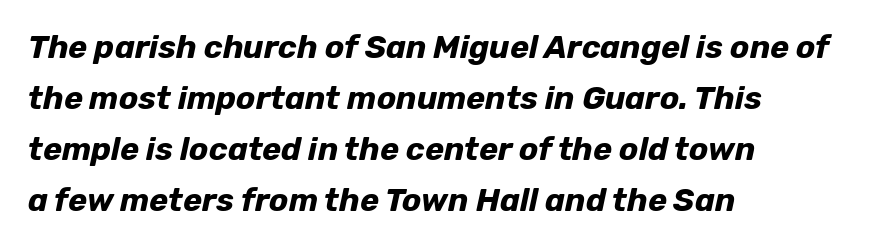
The letters sit at their default tracking, neither squeezed nor spread. Would a proofreader flag this as italicized? Yes. Descenders hang freely into open space. Evenly set lines give the paragraph a standard silhouette.
